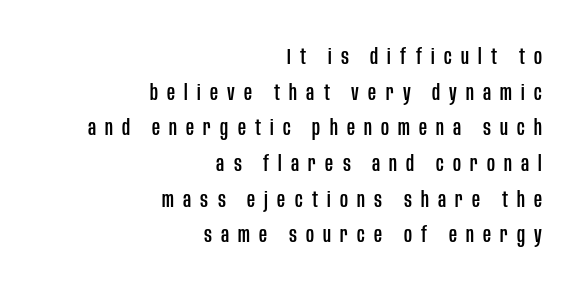
Q: Is the text italic (slanted)? A: No, it is upright.
Q: Is the text underlined? A: No.
Q: How is the paragraph aligned? A: Right-aligned.
Q: Is the spacing between letters normal or unusually wide? A: Unusually wide.
Q: Is the spacing between lines tight, normal or loose? A: Normal.
